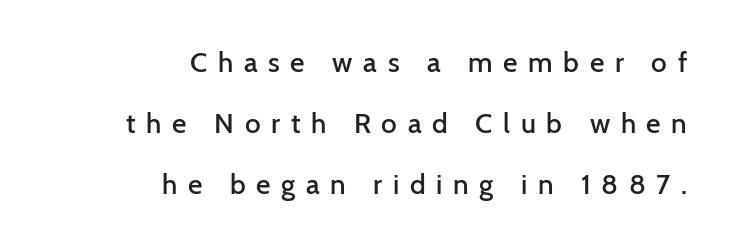
Observe the absence of serifs on each vertical stroke in this sample. Is this a fixed-width face? No — the glyphs have proportional, varying widths. The lines are spread far apart with generous leading. The letters are spread apart with noticeably loose tracking. Underlining? Definitely not there.
